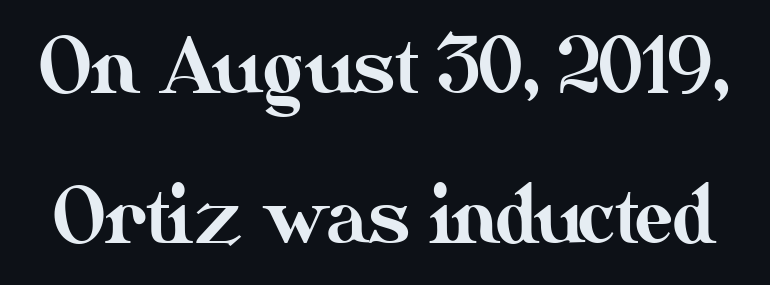
The image shows 76 px text type, upright; set loose line spacing (1.98x), normal letter spacing, not underlined; medium stroke contrast and a small x-height.
